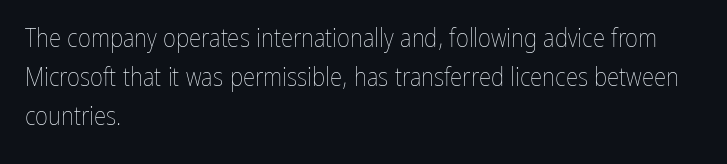
Q: Is the text bold? A: No.
Q: Is the text italic (slanted)? A: No, it is upright.
Q: Is the text underlined? A: No.
Q: How is the paragraph aligned? A: Left-aligned.
Q: Is the spacing between letters normal or unusually wide? A: Normal.
Q: Is the spacing between lines tight, normal or loose? A: Normal.
